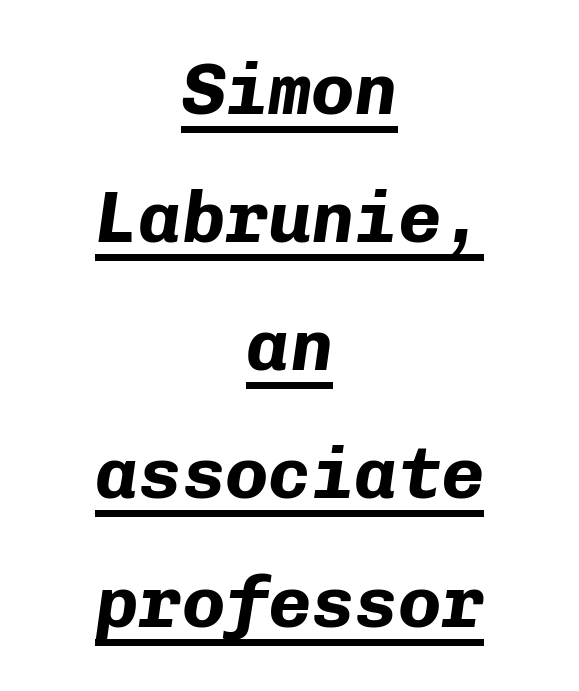
{"italic": "yes", "lean": "right", "slant_degrees": 8, "bold": "yes", "weight": "bold", "width": "normal", "stroke_contrast": "low", "x_height": "medium", "monospaced": "yes", "underline": "yes", "align": "center", "line_spacing_ratio": 1.78, "letter_spacing": "normal", "letter_spacing_em": 0.0, "glyph_px": 72}
